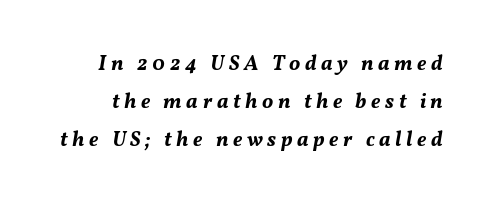
The rendering inserts visible extra space after every character. Descenders are the only things crossing below the line. This is oblique type, the kind used for emphasis or titles. What weight is shown? A full bold with thick strokes.
